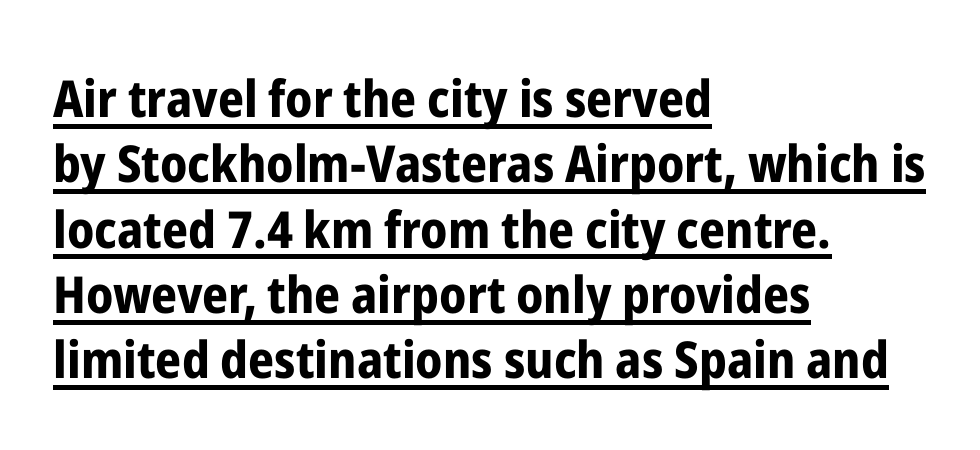
The image shows 51 px bold, condensed sans-serif type, upright; set left-aligned, normal line spacing (1.28x), normal letter spacing, underlined; low stroke contrast and a medium x-height.
